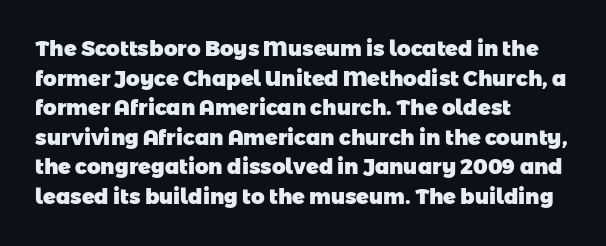
{"bold": "yes", "underline": "no", "align": "left", "line_spacing": "normal", "line_spacing_ratio": 1.41, "letter_spacing": "normal", "letter_spacing_em": 0.0, "glyph_px": 21}
